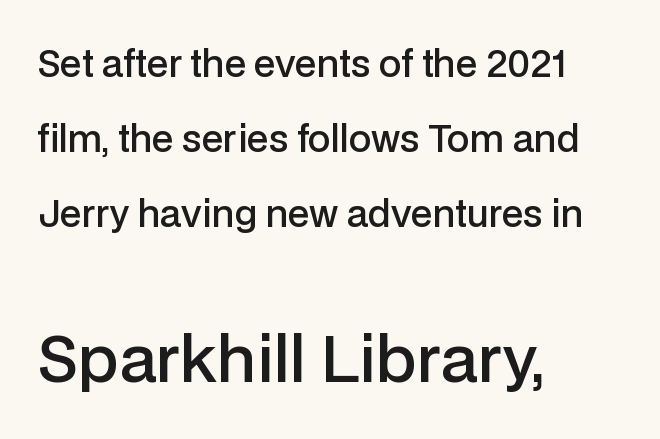
Q: Is the text bold? A: Semi-bold.
Q: Is the text italic (slanted)? A: No, it is upright.
Q: Is the typeface a serif or a sans-serif typeface? A: Sans-serif.
Q: Is the text underlined? A: No.
Q: How is the paragraph aligned? A: Left-aligned.
Q: Is the spacing between letters normal or unusually wide? A: Normal.
Q: Is the spacing between lines tight, normal or loose? A: Loose.
Q: Which block of text is set in a larger size, the first (top) or the second (bottom)? A: The second (bottom) one.
Q: Width (condensed, normal, or wide)? A: Normal.
Q: Stroke contrast? A: Low.
Q: x-height? A: Medium.
Q: Monospaced? A: No.
